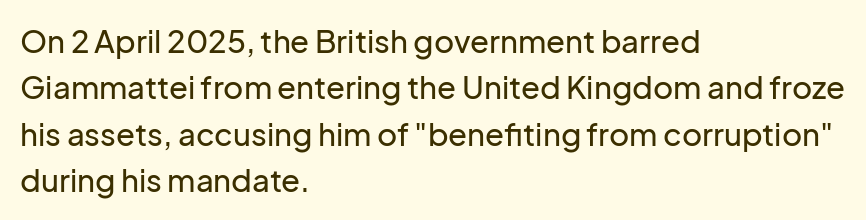
The image shows 31 px sans-serif type, upright; set left-aligned, normal line spacing (1.5x), normal letter spacing, not underlined; low stroke contrast and a medium x-height.
